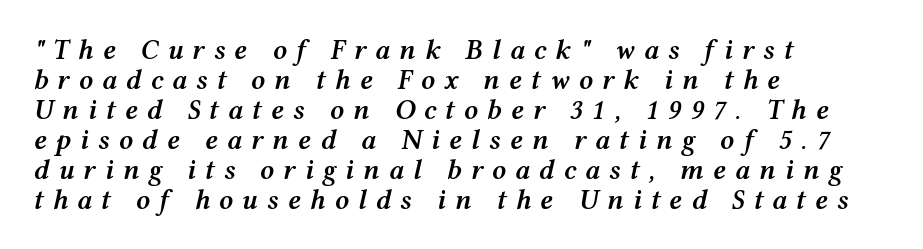
Glance below the letters and you will spot only blank space. Emphasis-style slanted type is in use. Strokes here are thickened, but only to semibold level. Short and long lines alike share a common starting point at left.
